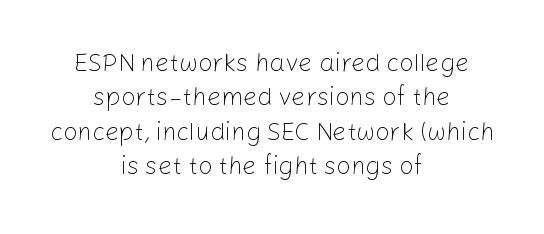
{"italic": "no", "bold": "no", "underline": "no", "align": "center", "line_spacing": "normal", "line_spacing_ratio": 1.38, "letter_spacing": "normal", "letter_spacing_em": 0.0, "glyph_px": 25}
